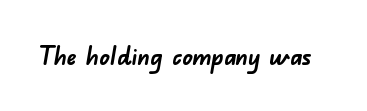
Q: Is the text bold? A: Yes.
Q: Is the text underlined? A: No.
Q: Is the spacing between letters normal or unusually wide? A: Normal.
